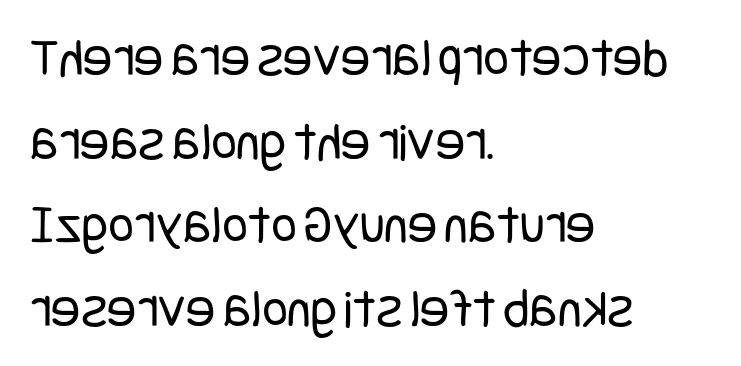
The image shows 55 px regular-weight, condensed sans-serif type, upright; set left-aligned, normal line spacing (1.52x), normal letter spacing, not underlined; low stroke contrast and a large x-height.
